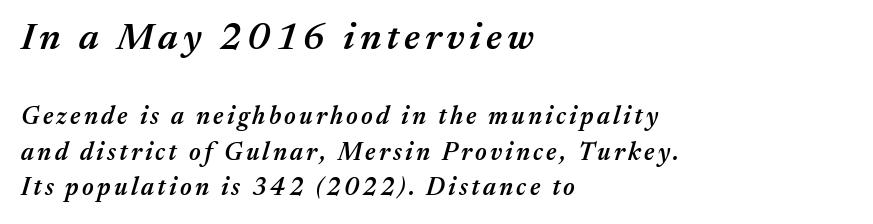
{"italic": "yes", "lean": "right", "slant_degrees": 17, "bold": "semi", "weight": "semibold", "width": "normal", "stroke_contrast": "medium", "x_height": "medium", "monospaced": "no", "underline": "no", "align": "left", "line_spacing": "normal", "line_spacing_ratio": 1.42, "larger_block": "first", "size_ratio": 1.52, "glyph_px": 38}
